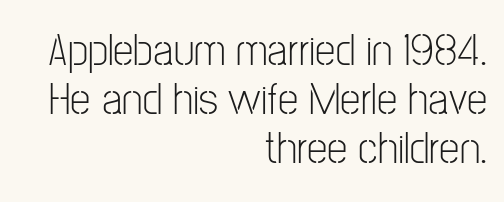
Q: Is the text bold? A: No.
Q: Is the text italic (slanted)? A: No, it is upright.
Q: Is the typeface a serif or a sans-serif typeface? A: Sans-serif.
Q: Is the text underlined? A: No.
Q: How is the paragraph aligned? A: Right-aligned.
Q: Is the spacing between letters normal or unusually wide? A: Normal.
Q: Is the spacing between lines tight, normal or loose? A: Tight.
Q: Width (condensed, normal, or wide)? A: Condensed.
Q: Stroke contrast? A: Low.
Q: x-height? A: Medium.
Q: Monospaced? A: No.
